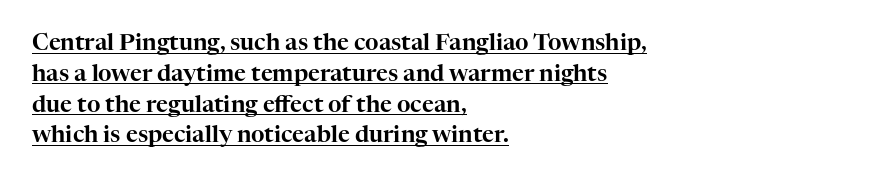
{"italic": "no", "underline": "yes", "align": "left", "line_spacing": "normal", "line_spacing_ratio": 1.34, "letter_spacing": "normal", "letter_spacing_em": 0.0, "glyph_px": 23}
